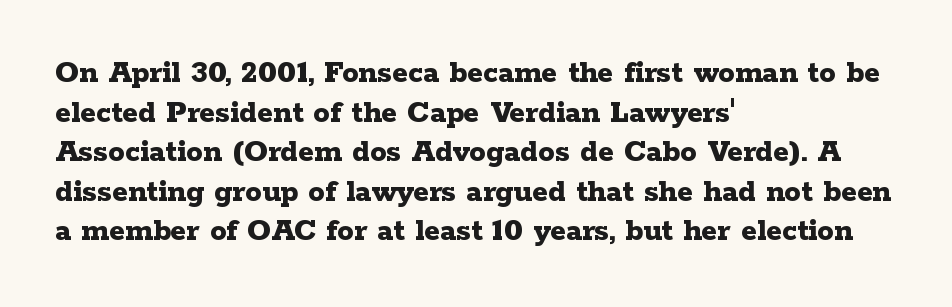
The image shows 33 px bold, wide serif type, upright; set left-aligned, line spacing 1.2x, normal letter spacing, not underlined; low stroke contrast and a medium x-height.
